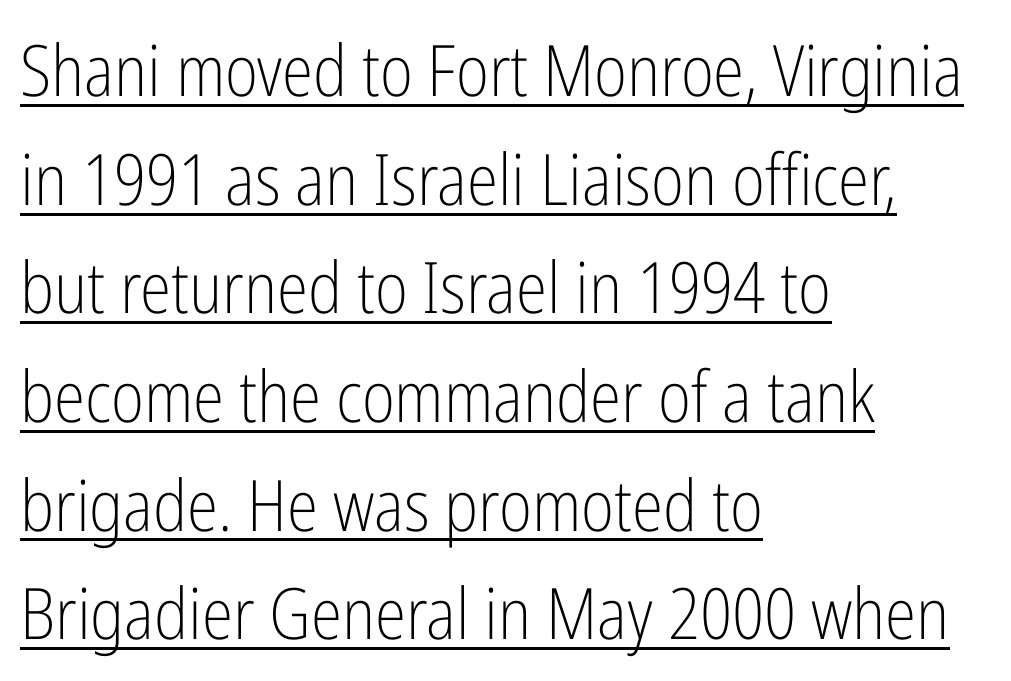
The image shows 71 px light, condensed sans-serif type, upright; set left-aligned, normal line spacing (1.53x), normal letter spacing, underlined; low stroke contrast and a medium x-height.
